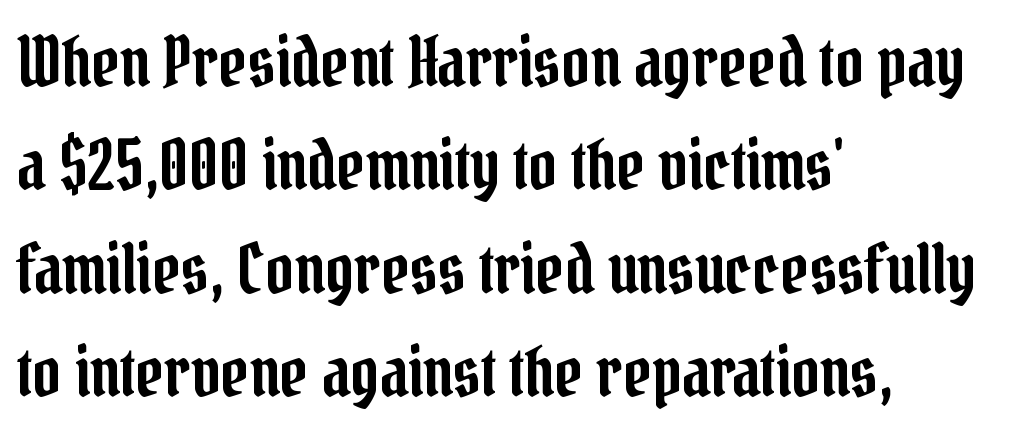
Q: Is the text italic (slanted)? A: No, it is upright.
Q: Is the typeface a serif or a sans-serif typeface? A: Serif.
Q: Is the text underlined? A: No.
Q: How is the paragraph aligned? A: Left-aligned.
Q: Is the spacing between letters normal or unusually wide? A: Normal.
Q: Is the spacing between lines tight, normal or loose? A: Normal.
Q: Width (condensed, normal, or wide)? A: Condensed.
Q: Stroke contrast? A: Low.
Q: x-height? A: Medium.
Q: Monospaced? A: No.
